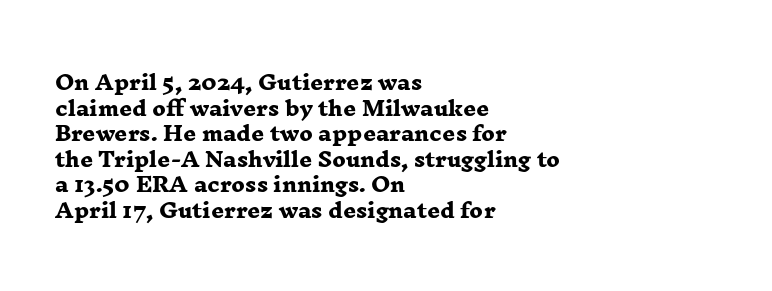
Check under the words: just untouched page. Each word holds together tightly as a unit, with standard inter-letter gaps. Its strokes are broad and dark, the hallmark of bold type. The designer left line spacing at the default. The passage is arranged the way most books set body copy — flush left.
